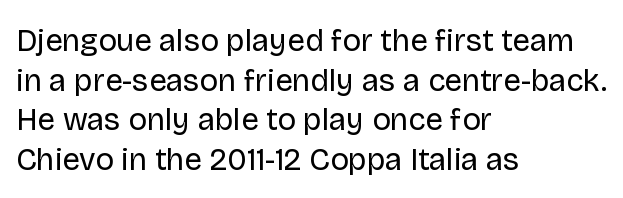
Q: Is the text bold? A: No.
Q: Is the text italic (slanted)? A: No, it is upright.
Q: Is the typeface a serif or a sans-serif typeface? A: Sans-serif.
Q: Is the text underlined? A: No.
Q: How is the paragraph aligned? A: Left-aligned.
Q: Is the spacing between letters normal or unusually wide? A: Normal.
Q: Is the spacing between lines tight, normal or loose? A: Normal.
Q: Width (condensed, normal, or wide)? A: Normal.
Q: Stroke contrast? A: Low.
Q: x-height? A: Large.
Q: Monospaced? A: No.
